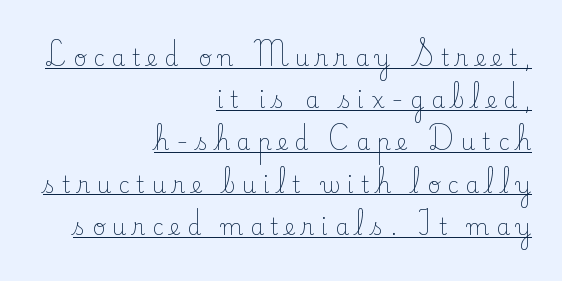
{"italic": "no", "bold": "no", "underline": "yes", "align": "right", "line_spacing": "loose", "line_spacing_ratio": 1.92, "letter_spacing": "wide", "letter_spacing_em": 0.31, "glyph_px": 22}
